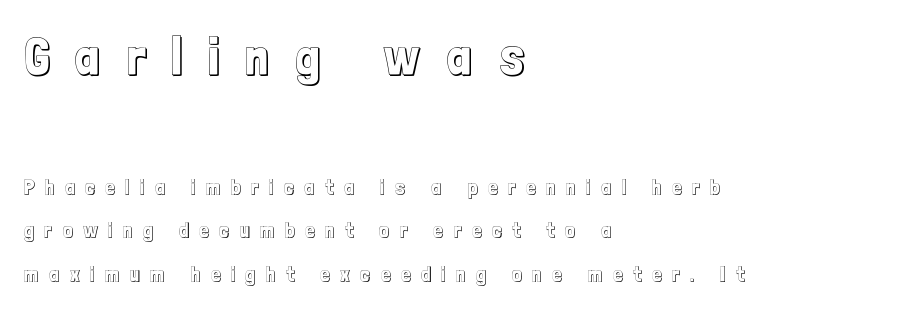
Q: Is the text italic (slanted)? A: No, it is upright.
Q: Is the text underlined? A: No.
Q: How is the paragraph aligned? A: Left-aligned.
Q: Is the spacing between letters normal or unusually wide? A: Unusually wide.
Q: Is the spacing between lines tight, normal or loose? A: Loose.
Q: Which block of text is set in a larger size, the first (top) or the second (bottom)? A: The first (top) one.
Q: Width (condensed, normal, or wide)? A: Condensed.
Q: x-height? A: Medium.
Q: Monospaced? A: No.
